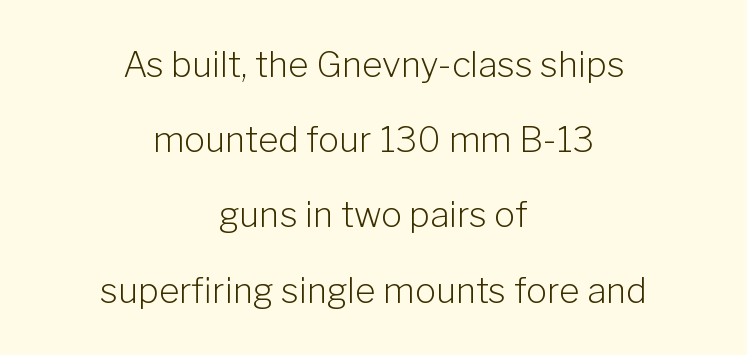
The image shows 35 px light sans-serif type, upright; set centered, loose line spacing (2.15x), normal letter spacing, not underlined; low stroke contrast and a medium x-height.
